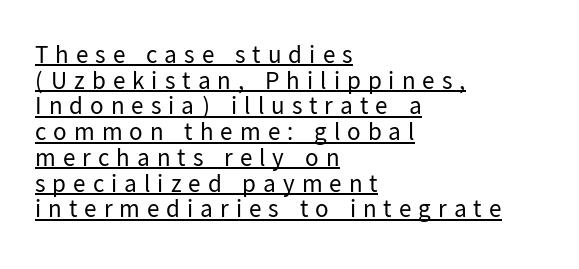
The image shows 25 px text type, upright; set left-aligned, tight line spacing (1.03x), unusually wide letter spacing (+0.28 em), underlined.
